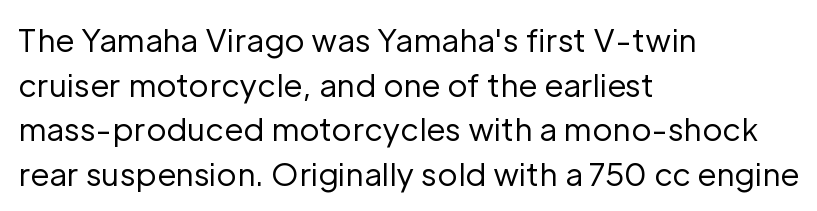
Q: Is the text bold? A: No.
Q: Is the text italic (slanted)? A: No, it is upright.
Q: Is the typeface a serif or a sans-serif typeface? A: Sans-serif.
Q: Is the text underlined? A: No.
Q: How is the paragraph aligned? A: Left-aligned.
Q: Is the spacing between letters normal or unusually wide? A: Normal.
Q: Is the spacing between lines tight, normal or loose? A: Normal.
Q: Width (condensed, normal, or wide)? A: Normal.
Q: Stroke contrast? A: Low.
Q: x-height? A: Medium.
Q: Monospaced? A: No.
